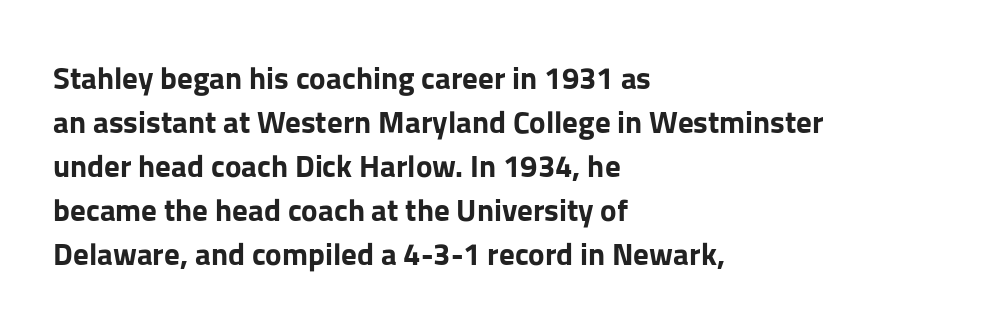
{"serif": "no", "italic": "no", "bold": "yes", "weight": "bold", "width": "normal", "stroke_contrast": "low", "x_height": "medium", "monospaced": "no", "underline": "no", "align": "left", "line_spacing": "normal", "line_spacing_ratio": 1.42, "letter_spacing": "normal", "letter_spacing_em": 0.0, "glyph_px": 31}
